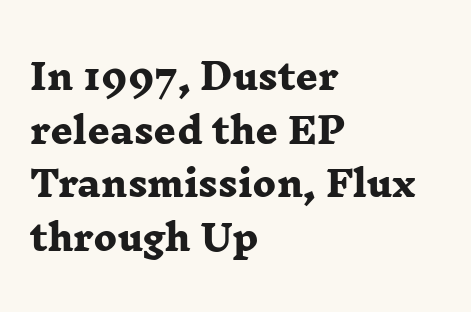
Q: Is the text bold? A: Yes.
Q: Is the typeface a serif or a sans-serif typeface? A: Serif.
Q: Is the text underlined? A: No.
Q: How is the paragraph aligned? A: Left-aligned.
Q: Is the spacing between letters normal or unusually wide? A: Normal.
Q: Is the spacing between lines tight, normal or loose? A: Normal.
Q: Width (condensed, normal, or wide)? A: Wide.
Q: Stroke contrast? A: Low.
Q: x-height? A: Medium.
Q: Monospaced? A: No.
